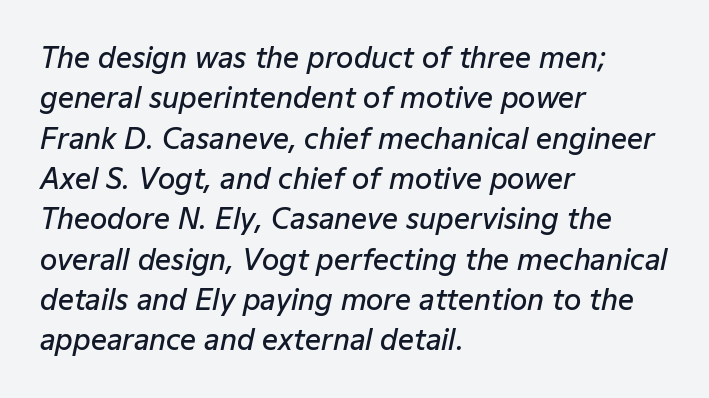
Q: Is the text bold? A: Semi-bold.
Q: Is the text italic (slanted)? A: Yes, it leans right by about 12 degrees.
Q: Is the text underlined? A: No.
Q: How is the paragraph aligned? A: Left-aligned.
Q: Is the spacing between letters normal or unusually wide? A: Normal.
Q: Is the spacing between lines tight, normal or loose? A: Normal.
Q: Width (condensed, normal, or wide)? A: Normal.
Q: Stroke contrast? A: Low.
Q: x-height? A: Medium.
Q: Monospaced? A: No.
